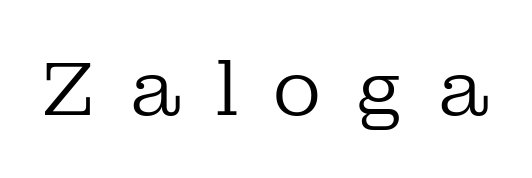
Do the characters align in a grid? No, the font is proportional. Check under the words: just untouched page. Observe the wide spacing: letters keep a clear distance from each other. The lettering stays uniformly vertical, giving the passage a roman look. On a weight scale, this lands at 450 or below.
